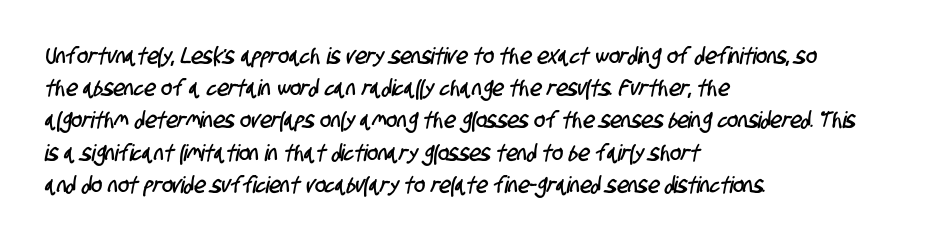
In terms of letterspacing, this is plain default setting. Unmarked baselines from the first word to the last. Every row of glyphs begins at an identical x-position on the left. A normal amount of white space separates one row of letters from the next.
